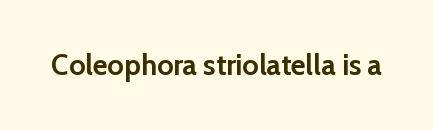
Notice how thick the strokes are: this is what a full bold looks like. Note: no serifs on the glyphs. Ascenders rise straight up at ninety degrees. The area under the type is left untouched. These lines are rendered in a variable-pitch font. A typesetter would call this zero additional tracking.
